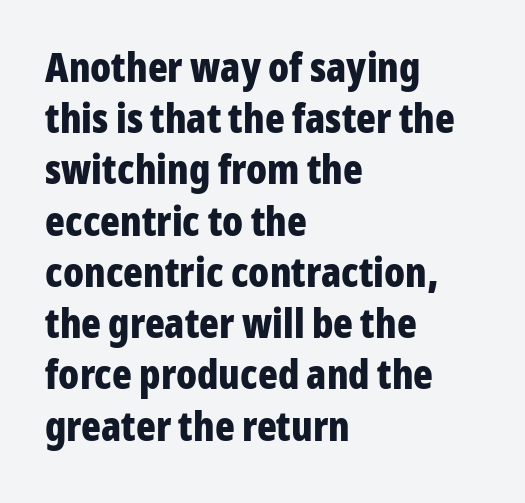
The image shows 41 px bold, condensed sans-serif type, upright; set left-aligned, normal line spacing (1.25x), normal letter spacing, not underlined; low stroke contrast and a medium x-height.
